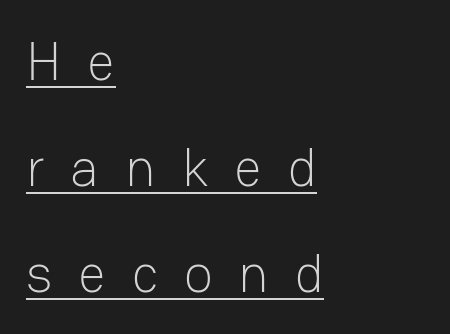
Q: Is the text bold? A: No.
Q: Is the text italic (slanted)? A: No, it is upright.
Q: Is the typeface a serif or a sans-serif typeface? A: Sans-serif.
Q: Is the text underlined? A: Yes.
Q: How is the paragraph aligned? A: Left-aligned.
Q: Is the spacing between letters normal or unusually wide? A: Unusually wide.
Q: Is the spacing between lines tight, normal or loose? A: Loose.
Q: Width (condensed, normal, or wide)? A: Normal.
Q: Stroke contrast? A: Low.
Q: x-height? A: Medium.
Q: Monospaced? A: No.
